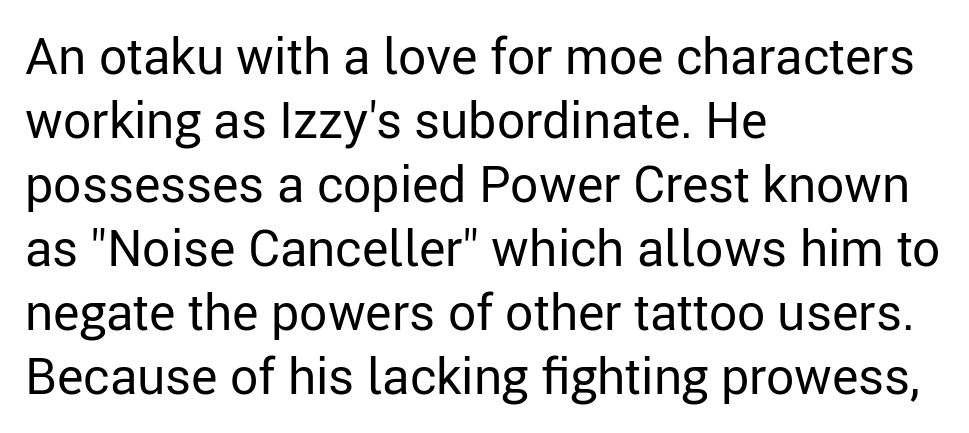
Q: Is the text bold? A: No.
Q: Is the text italic (slanted)? A: No, it is upright.
Q: Is the typeface a serif or a sans-serif typeface? A: Sans-serif.
Q: Is the text underlined? A: No.
Q: How is the paragraph aligned? A: Left-aligned.
Q: Is the spacing between letters normal or unusually wide? A: Normal.
Q: Is the spacing between lines tight, normal or loose? A: Normal.
Q: Width (condensed, normal, or wide)? A: Normal.
Q: Stroke contrast? A: Low.
Q: x-height? A: Medium.
Q: Monospaced? A: No.
